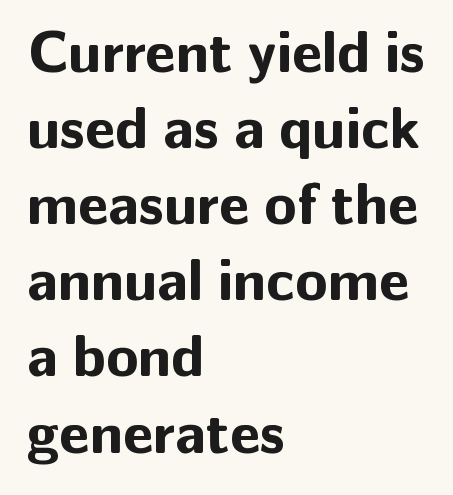
The image shows 59 px bold sans-serif type, upright; set left-aligned, normal line spacing (1.29x), normal letter spacing, not underlined; low stroke contrast and a medium x-height.
